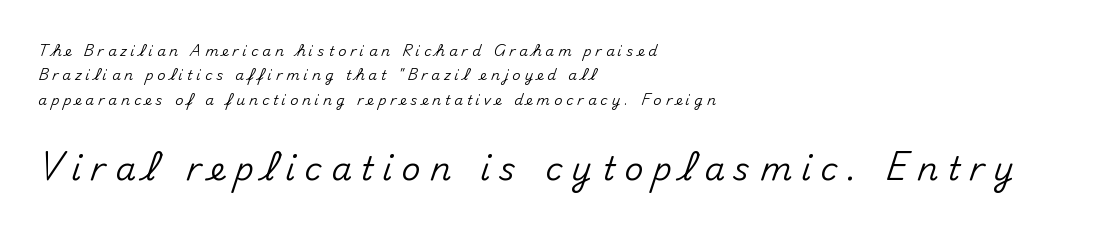
The image shows 33 px sans-serif type; set left-aligned, line spacing 1.74x, unusually wide letter spacing (+0.28 em), not underlined; the second (bottom) block is 2.36x larger; medium stroke contrast and a small x-height.
